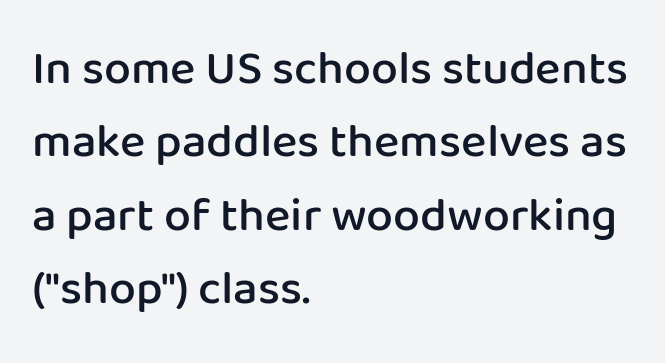
Q: Is the text bold? A: Semi-bold.
Q: Is the text italic (slanted)? A: No, it is upright.
Q: Is the typeface a serif or a sans-serif typeface? A: Sans-serif.
Q: Is the text underlined? A: No.
Q: How is the paragraph aligned? A: Left-aligned.
Q: Is the spacing between letters normal or unusually wide? A: Normal.
Q: Is the spacing between lines tight, normal or loose? A: Normal.
Q: Width (condensed, normal, or wide)? A: Normal.
Q: Stroke contrast? A: Low.
Q: x-height? A: Medium.
Q: Monospaced? A: No.
